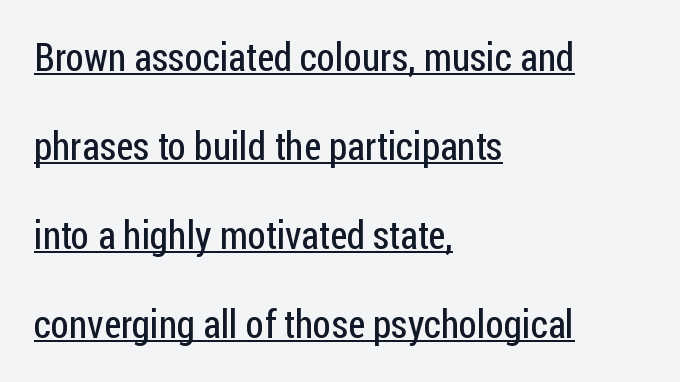
Notice the wide empty band between every row — that's loose leading. Is this a heavy cut? Hardly; it is regular or lighter. The specimen reads as upright at a glance. The setting favours the left margin, as ordinary paragraphs usually do.
